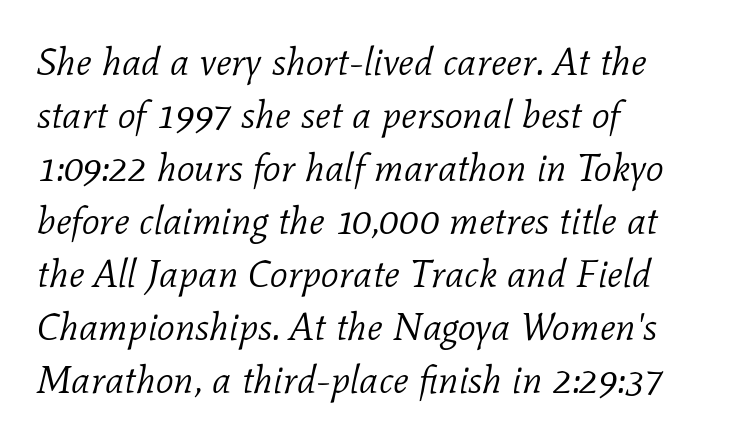
Q: Is the text bold? A: No.
Q: Is the text italic (slanted)? A: Yes, it leans right by about 11 degrees.
Q: Is the typeface a serif or a sans-serif typeface? A: Serif.
Q: Is the text underlined? A: No.
Q: How is the paragraph aligned? A: Left-aligned.
Q: Is the spacing between letters normal or unusually wide? A: Normal.
Q: Is the spacing between lines tight, normal or loose? A: Normal.
Q: Width (condensed, normal, or wide)? A: Normal.
Q: Stroke contrast? A: Low.
Q: x-height? A: Medium.
Q: Monospaced? A: No.
